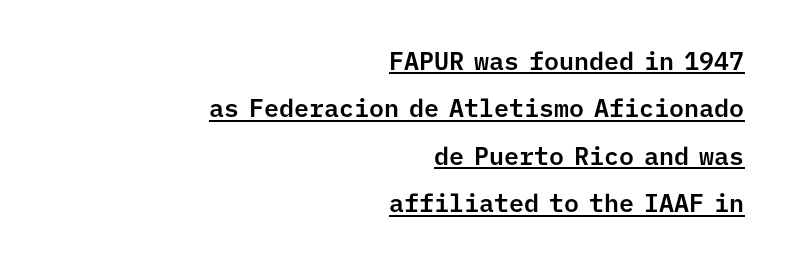
Q: Is the text italic (slanted)? A: No, it is upright.
Q: Is the text underlined? A: Yes.
Q: How is the paragraph aligned? A: Right-aligned.
Q: Is the spacing between letters normal or unusually wide? A: Normal.
Q: Is the spacing between lines tight, normal or loose? A: Loose.
